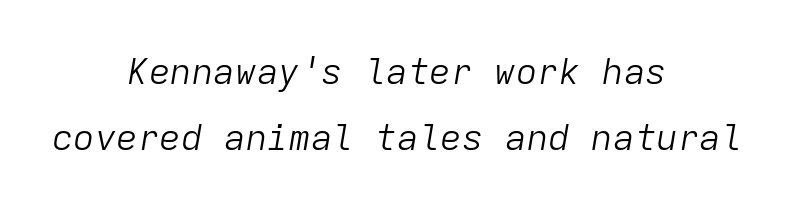
The image shows 36 px light type, italic (leaning right), monospaced; set centered, line spacing 1.82x, normal letter spacing, not underlined; low stroke contrast and a medium x-height.
